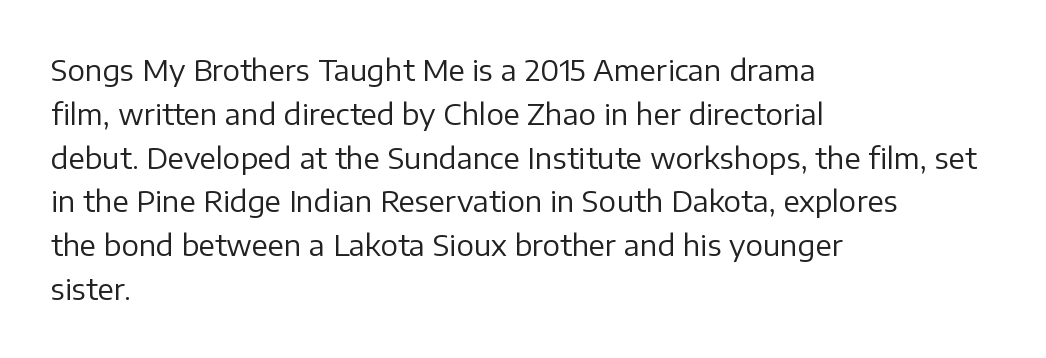
{"serif": "no", "italic": "no", "bold": "no", "weight": "regular", "width": "normal", "stroke_contrast": "low", "x_height": "medium", "monospaced": "no", "underline": "no", "align": "left", "line_spacing": "normal", "line_spacing_ratio": 1.51, "letter_spacing": "normal", "letter_spacing_em": 0.0, "glyph_px": 29}
